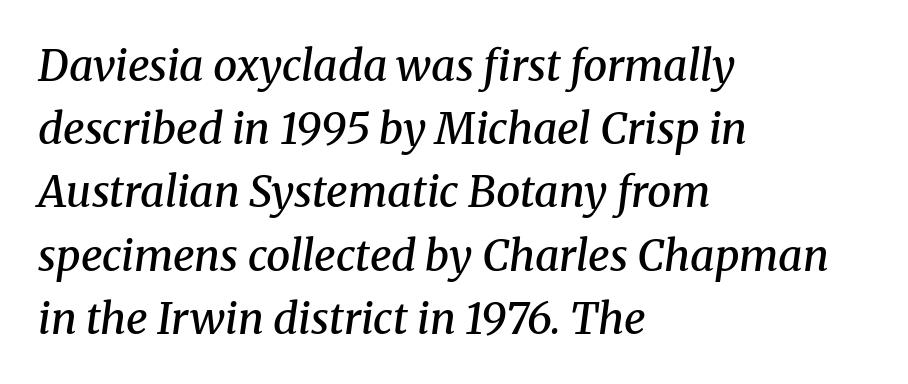
The image shows 43 px semibold serif type, italic (leaning right); set left-aligned, normal line spacing (1.47x), normal letter spacing, not underlined; medium stroke contrast and a medium x-height.
